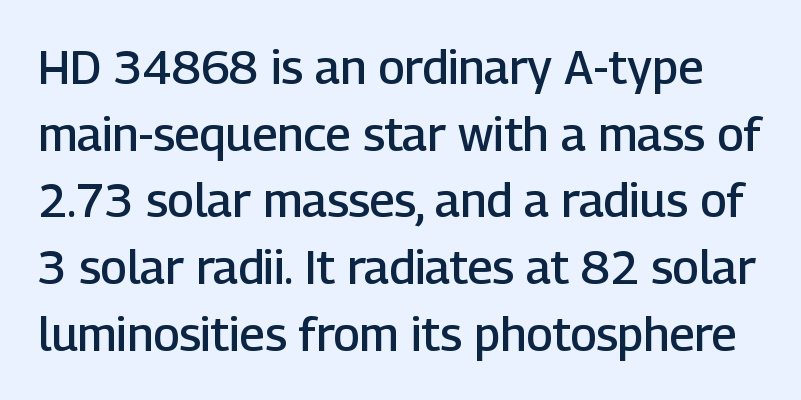
Q: Is the text bold? A: Semi-bold.
Q: Is the text italic (slanted)? A: No, it is upright.
Q: Is the typeface a serif or a sans-serif typeface? A: Sans-serif.
Q: Is the text underlined? A: No.
Q: Is the spacing between letters normal or unusually wide? A: Normal.
Q: Is the spacing between lines tight, normal or loose? A: Normal.
Q: Width (condensed, normal, or wide)? A: Normal.
Q: Stroke contrast? A: Low.
Q: x-height? A: Medium.
Q: Monospaced? A: No.
